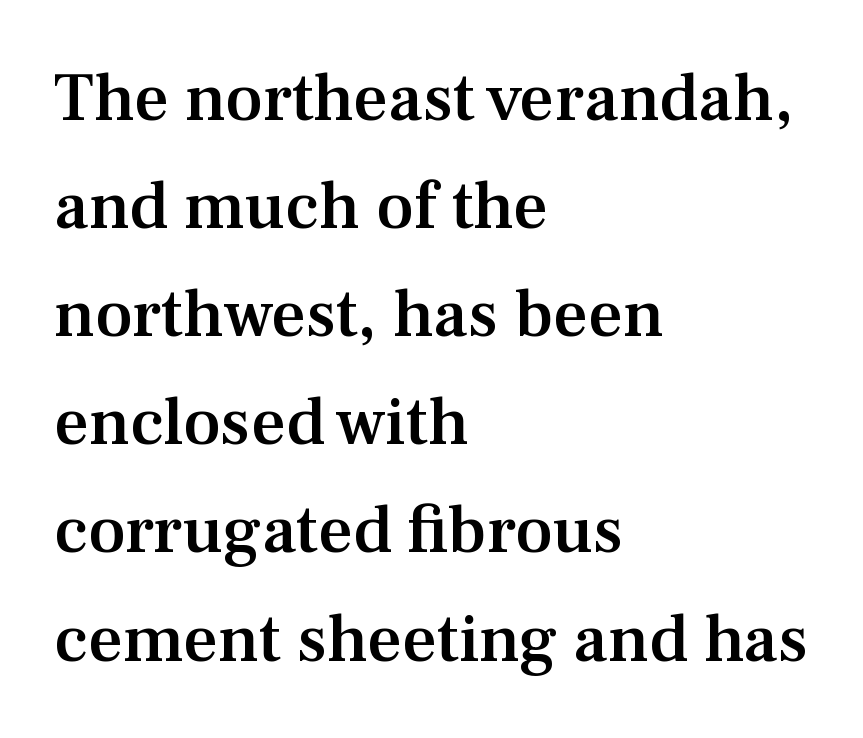
The face used here is rendered with its standard letterfit. Line beginnings align vertically; line endings do not. Do the letters lean? They stand straight. Does the weight exceed regular? Yes, but only to semibold.
